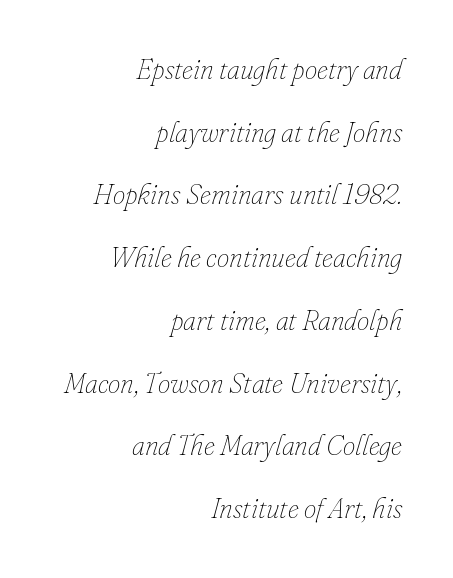
The image shows 28 px thin type, italic (leaning right); set right-aligned, loose line spacing (2.24x), normal letter spacing, not underlined; low stroke contrast and a small x-height.
